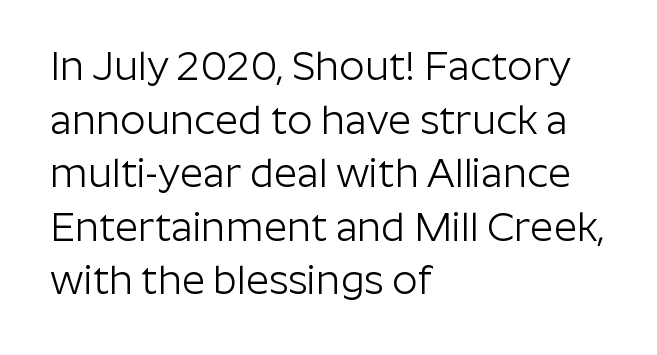
Each stroke keeps to a modest, everyday thickness or less. The rendering anchors every line to the left-hand side. Character widths vary here, with narrow letters taking less room than wide ones. Italic: no, the glyphs are upright roman.
